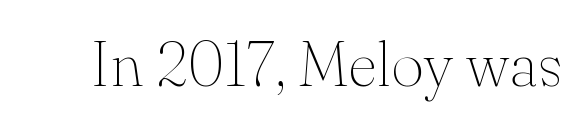
The image shows 63 px thin serif type, upright; set normal letter spacing, not underlined; medium stroke contrast and a small x-height.
